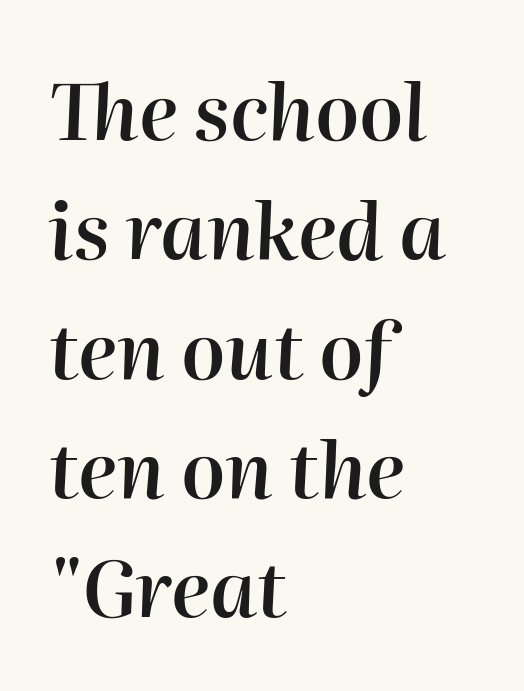
The image shows 78 px semibold type, italic (leaning right); set left-aligned, normal line spacing (1.53x), normal letter spacing, not underlined; high stroke contrast and a medium x-height.
